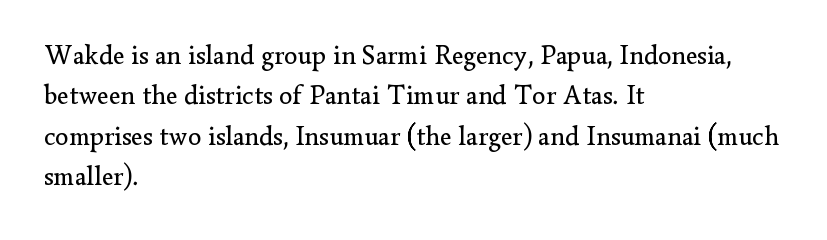
{"italic": "no", "bold": "no", "underline": "no", "align": "left", "line_spacing": "normal", "line_spacing_ratio": 1.5, "letter_spacing": "normal", "letter_spacing_em": 0.0, "glyph_px": 27}
